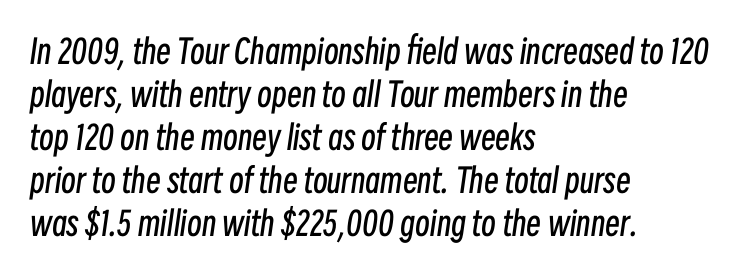
How would I describe the line gaps? Plain and ordinary. The rendering anchors every line to the left-hand side. Descender tails drop into unmarked territory. Letter spacing: default. The typography opts for an oblique posture over an upright one.
